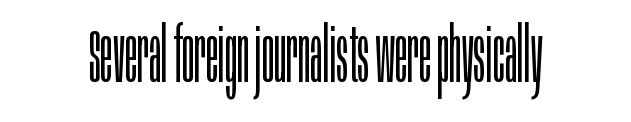
{"serif": "no", "italic": "no", "bold": "no", "weight": "light", "width": "condensed", "stroke_contrast": "low", "x_height": "large", "monospaced": "no", "underline": "no", "letter_spacing": "normal", "letter_spacing_em": 0.0, "glyph_px": 75}
